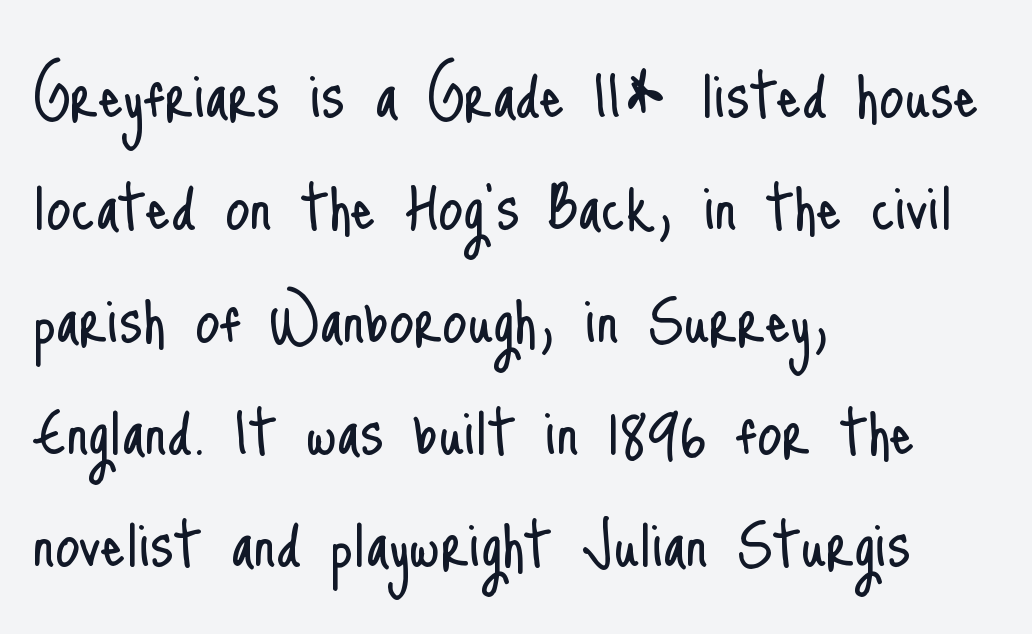
There is no visible air inserted between adjacent glyphs. The foot of each line stays bare and open. Counters stay open thanks to moderate or lighter strokes. Looks like regular typesetting: each glyph gets only the width it needs. Posture: upright roman. The ragged edge is on the right, which tells us the setting is flush left.
